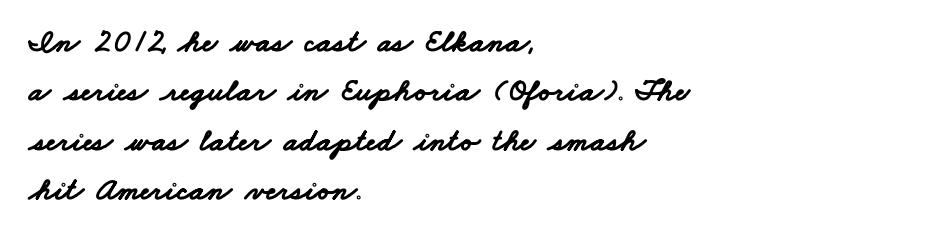
The sample has been set heavy, in full bold. Whoever set this chose a conventional vertical rhythm. Looks like regular typesetting: each glyph gets only the width it needs. Every row of glyphs begins at an identical x-position on the left.
